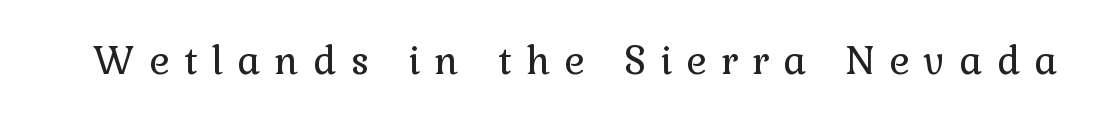
{"serif": "yes", "italic": "no", "bold": "no", "weight": "regular", "width": "normal", "stroke_contrast": "low", "x_height": "medium", "monospaced": "no", "underline": "no", "letter_spacing": "wide", "letter_spacing_em": 0.38, "glyph_px": 38}
